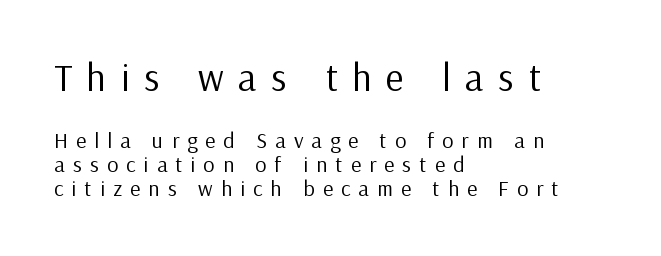
The image shows 39 px regular-weight sans-serif type, upright; set left-aligned, tight line spacing (1.08x), unusually wide letter spacing (+0.37 em), not underlined; the first (top) block is 1.77x larger; low stroke contrast and a medium x-height.
